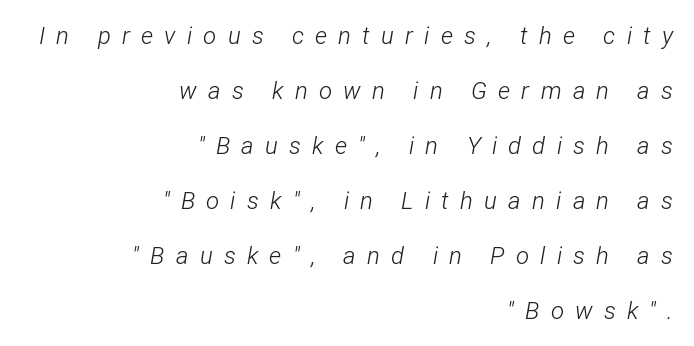
{"italic": "yes", "lean": "right", "slant_degrees": 12, "bold": "no", "underline": "no", "align": "right", "line_spacing": "loose", "line_spacing_ratio": 2.29, "letter_spacing": "wide", "letter_spacing_em": 0.47, "glyph_px": 24}
